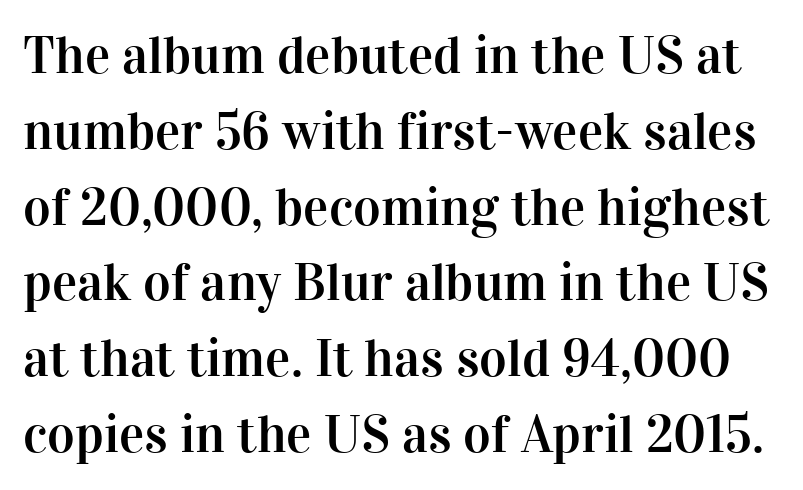
{"serif": "yes", "italic": "no", "width": "normal", "stroke_contrast": "high", "x_height": "medium", "monospaced": "no", "underline": "no", "line_spacing": "normal", "line_spacing_ratio": 1.43, "letter_spacing": "normal", "letter_spacing_em": 0.0, "glyph_px": 53}
